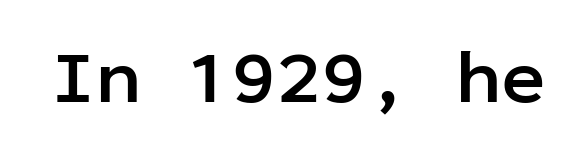
The image shows 75 px semibold sans-serif type, upright, monospaced; set normal letter spacing, not underlined; low stroke contrast and a medium x-height.
